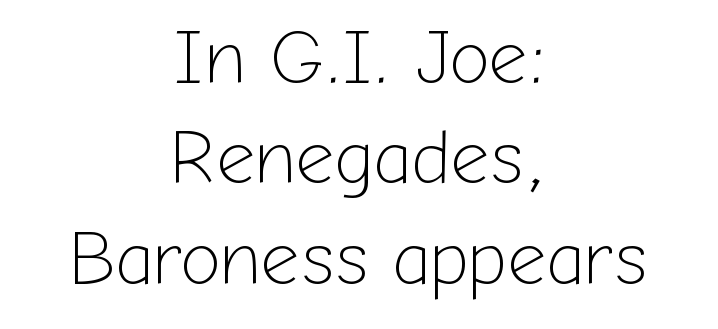
Q: Is the text bold? A: No.
Q: Is the text italic (slanted)? A: No, it is upright.
Q: Is the typeface a serif or a sans-serif typeface? A: Sans-serif.
Q: Is the text underlined? A: No.
Q: How is the paragraph aligned? A: Centered.
Q: Is the spacing between letters normal or unusually wide? A: Normal.
Q: Is the spacing between lines tight, normal or loose? A: Normal.
Q: Width (condensed, normal, or wide)? A: Normal.
Q: Stroke contrast? A: Low.
Q: x-height? A: Medium.
Q: Monospaced? A: No.
